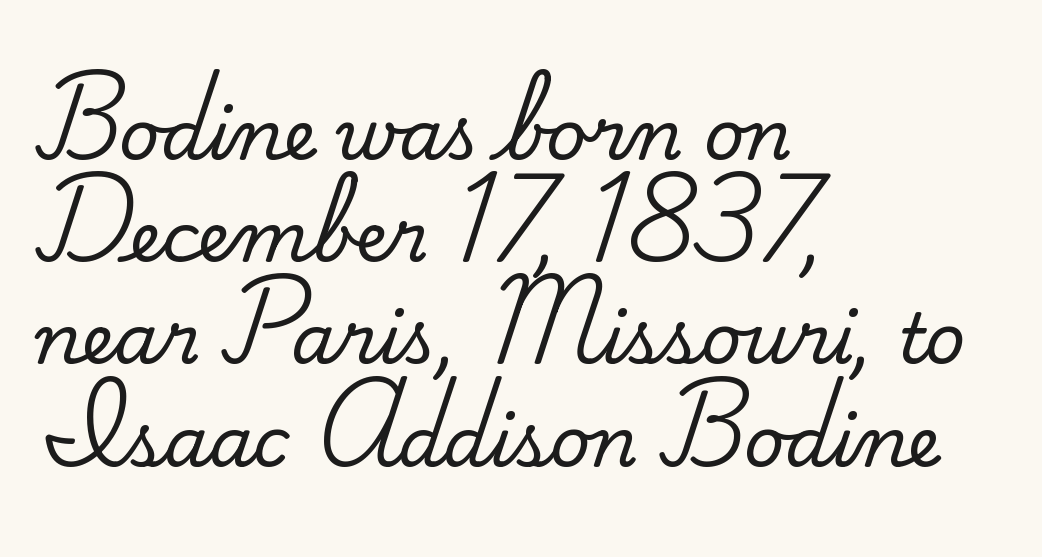
{"serif": "yes", "width": "normal", "stroke_contrast": "medium", "x_height": "small", "monospaced": "no", "underline": "no", "align": "left", "line_spacing": "normal", "line_spacing_ratio": 1.46, "letter_spacing": "normal", "letter_spacing_em": 0.0, "glyph_px": 70}
